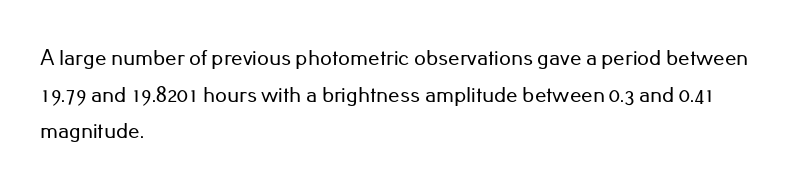
Rendered with straight, roman letterforms. Notice how the passage keeps a crisp vertical edge on the left only. A typesetter would call this leading conventional body-copy spacing. Is the letter spacing exaggerated? No — it looks like the ordinary default.
